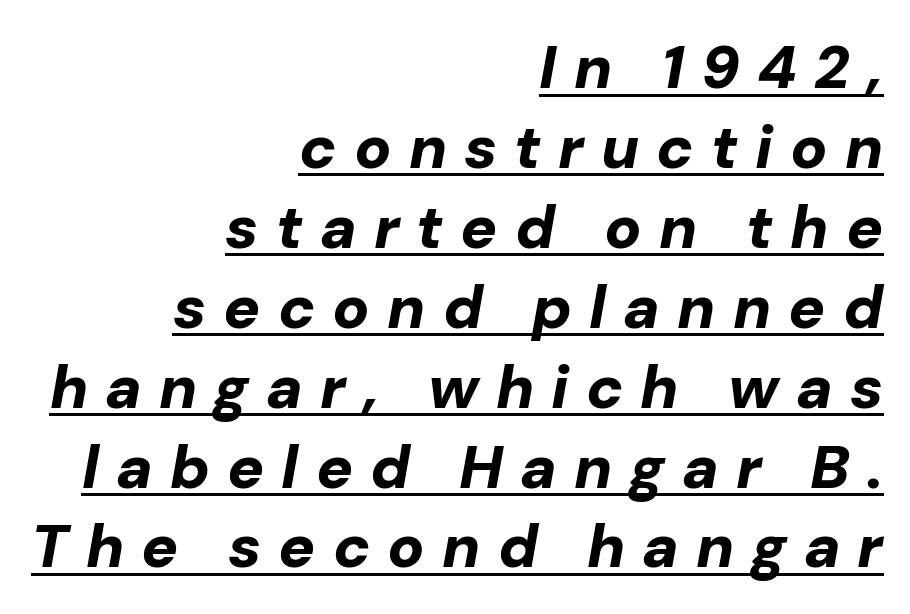
Style check: oblique. Note the varied advance widths — an 'i' is clearly narrower than an 'm'. Casual observation: everything's shoved over to the right. I'd describe the lettering as bold — thick and assertive. The typesetter has applied underlining to the passage shown.
